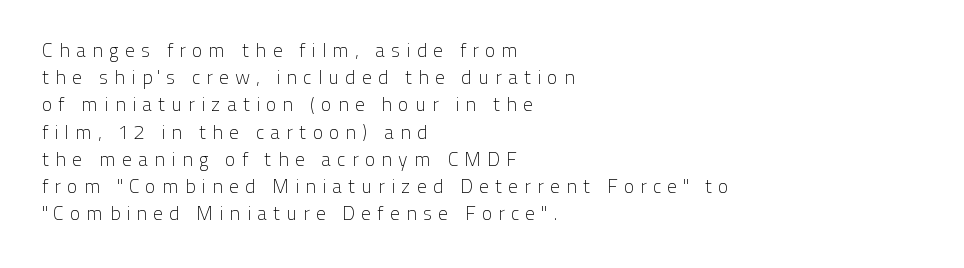
Q: Is the text bold? A: No.
Q: Is the text italic (slanted)? A: No, it is upright.
Q: Is the text underlined? A: No.
Q: How is the paragraph aligned? A: Left-aligned.
Q: Is the spacing between letters normal or unusually wide? A: Unusually wide.
Q: Is the spacing between lines tight, normal or loose? A: Normal.
